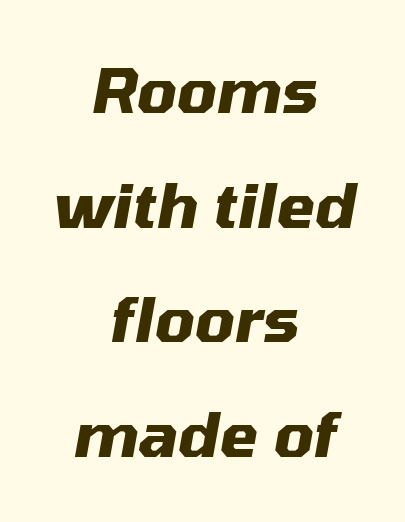
Notice how the passage keeps no hard edge, just a central spine. Looks like regular typesetting: each glyph gets only the width it needs. These lines carry a lot of weight — the face is fully bold. The type is set solid horizontally, with unmodified tracking. Only glyphs here, with clear space below each row. The letters are slanted; this is an italic face.
